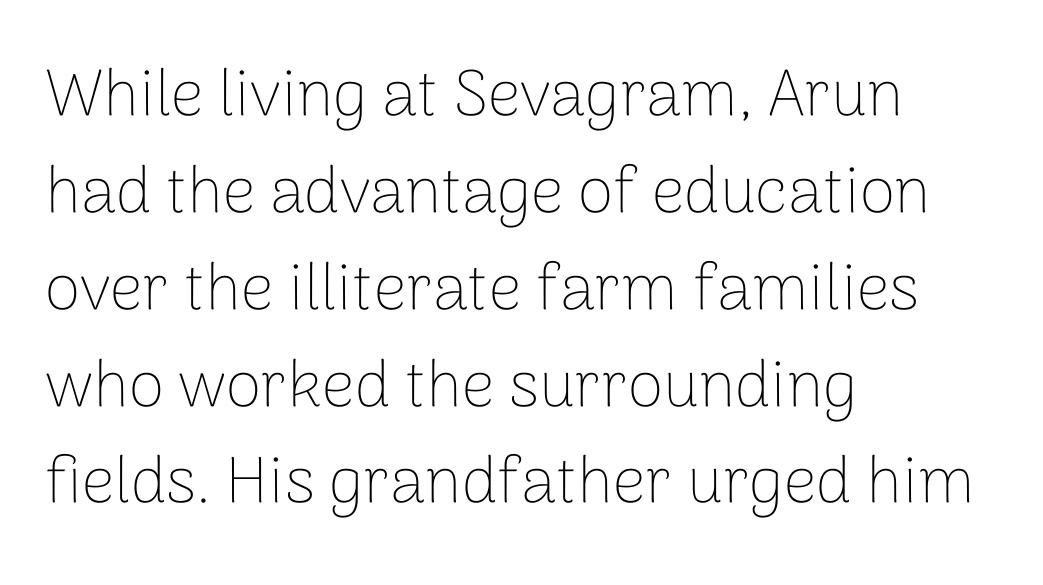
Q: Is the text bold? A: No.
Q: Is the text italic (slanted)? A: No, it is upright.
Q: Is the typeface a serif or a sans-serif typeface? A: Sans-serif.
Q: Is the text underlined? A: No.
Q: How is the paragraph aligned? A: Left-aligned.
Q: Is the spacing between letters normal or unusually wide? A: Normal.
Q: Is the spacing between lines tight, normal or loose? A: Normal.
Q: Width (condensed, normal, or wide)? A: Normal.
Q: Stroke contrast? A: Low.
Q: x-height? A: Medium.
Q: Monospaced? A: No.
